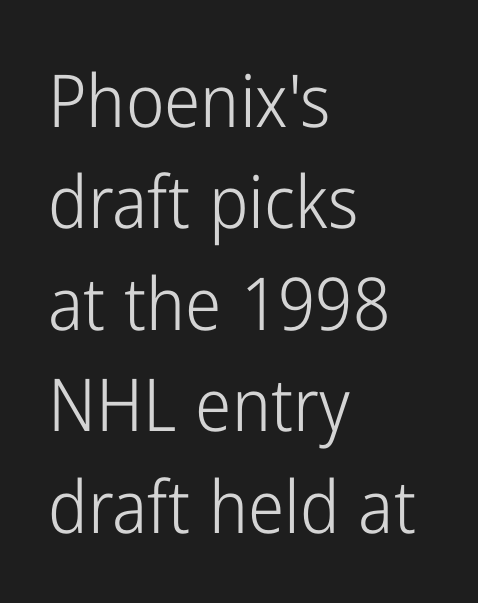
The image shows 73 px light, condensed sans-serif type, upright; set left-aligned, normal line spacing (1.39x), normal letter spacing, not underlined; low stroke contrast and a medium x-height.
